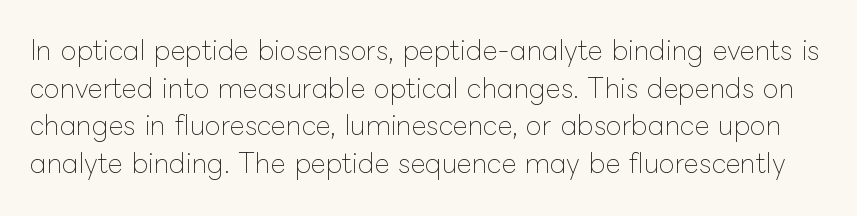
The image shows 26 px text type, upright; set normal line spacing (1.45x), normal letter spacing, not underlined.
